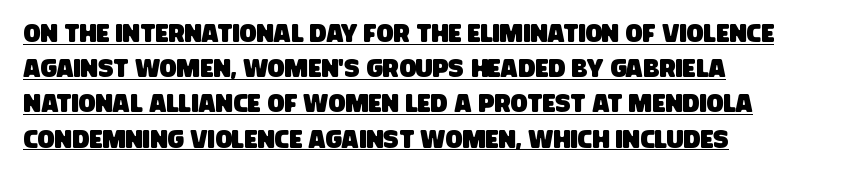
Q: Is the text underlined? A: Yes.
Q: How is the paragraph aligned? A: Left-aligned.
Q: Is the spacing between letters normal or unusually wide? A: Normal.
Q: Is the spacing between lines tight, normal or loose? A: Normal.
